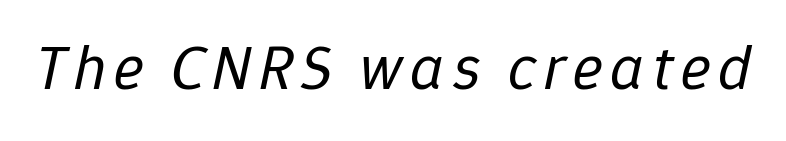
{"italic": "yes", "lean": "right", "slant_degrees": 12, "bold": "no", "weight": "regular", "width": "normal", "stroke_contrast": "low", "x_height": "medium", "monospaced": "no", "underline": "no", "glyph_px": 63}
